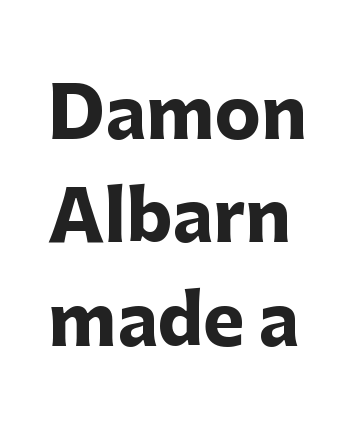
The tracking reads as untouched default to a designer's eye. The face used here is proportionally spaced, like ordinary book or web type. In terms of posture, this sample is upright. Notice how descenders clear the ascenders below comfortably — that's standard leading. The designer went with a sans here, leaving each stem footless. The space directly below the letters is spotless.
